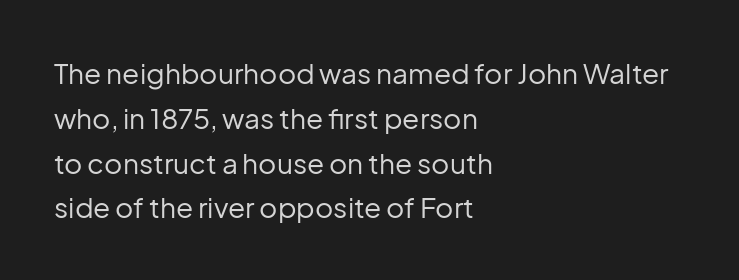
Q: Is the text bold? A: No.
Q: Is the text italic (slanted)? A: No, it is upright.
Q: Is the typeface a serif or a sans-serif typeface? A: Sans-serif.
Q: Is the text underlined? A: No.
Q: How is the paragraph aligned? A: Left-aligned.
Q: Is the spacing between letters normal or unusually wide? A: Normal.
Q: Is the spacing between lines tight, normal or loose? A: Normal.
Q: Width (condensed, normal, or wide)? A: Normal.
Q: Stroke contrast? A: Low.
Q: x-height? A: Medium.
Q: Monospaced? A: No.
